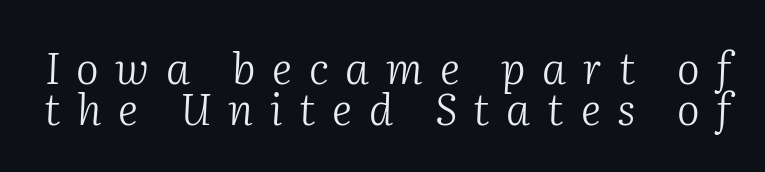
{"serif": "yes", "italic": "yes", "lean": "right", "slant_degrees": 2, "bold": "no", "weight": "light", "width": "normal", "stroke_contrast": "medium", "x_height": "medium", "monospaced": "no", "underline": "no", "line_spacing": "tight", "line_spacing_ratio": 0.95, "letter_spacing": "wide", "letter_spacing_em": 0.39, "glyph_px": 43}
